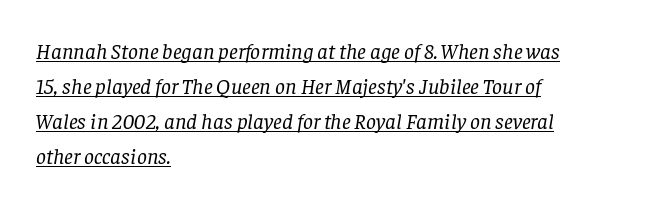
The image shows 22 px text type, italic (leaning right); set left-aligned, normal line spacing (1.59x), normal letter spacing, underlined.
